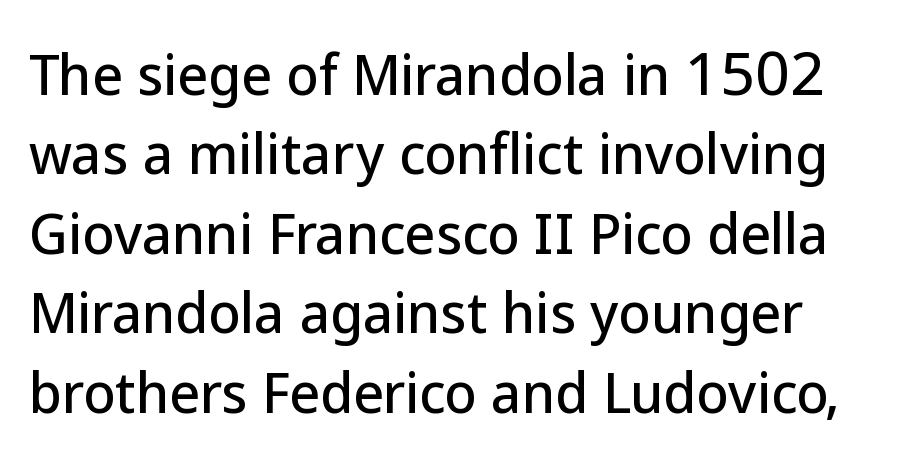
Q: Is the text italic (slanted)? A: No, it is upright.
Q: Is the typeface a serif or a sans-serif typeface? A: Sans-serif.
Q: Is the text underlined? A: No.
Q: Is the spacing between letters normal or unusually wide? A: Normal.
Q: Is the spacing between lines tight, normal or loose? A: Normal.
Q: Width (condensed, normal, or wide)? A: Normal.
Q: Stroke contrast? A: Low.
Q: x-height? A: Medium.
Q: Monospaced? A: No.
